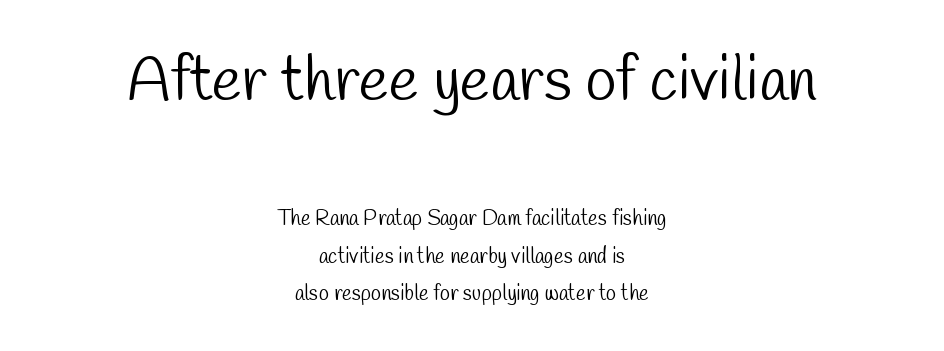
{"serif": "no", "bold": "no", "weight": "light", "width": "condensed", "stroke_contrast": "low", "x_height": "medium", "monospaced": "no", "underline": "no", "align": "center", "line_spacing_ratio": 1.8, "letter_spacing": "normal", "letter_spacing_em": 0.0, "larger_block": "first", "size_ratio": 3.0, "glyph_px": 63}
